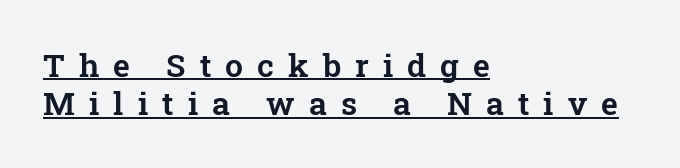
What stands out about the letter spacing? Its width — letters are far apart. Designer's note — italics off, roman on. Proportional: the letters do not fall into vertical columns. The text was rendered using a seriffed face with decorative stroke endings.
